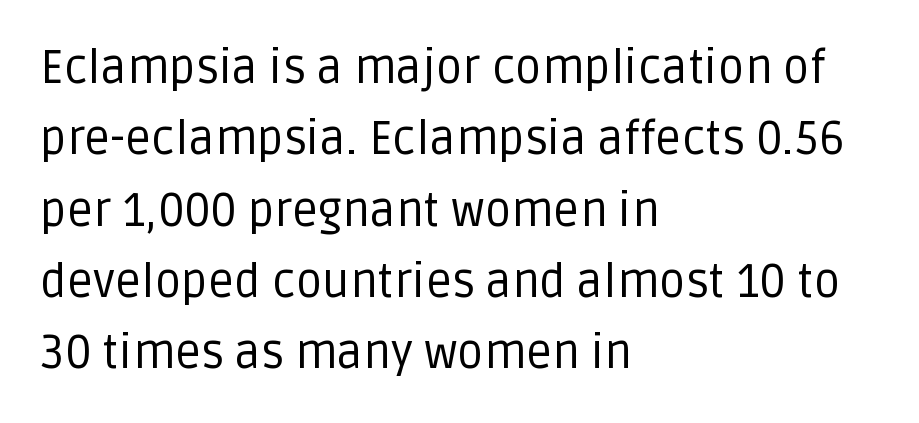
The rag falls on the right side of this text block. Only glyphs here, with clear space below each row. The passage shown is typed in a proportional face where columns would drift. The designer went with a sans here, leaving each stem footless.
